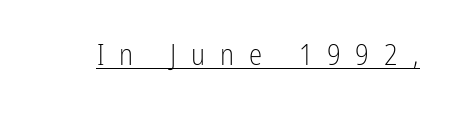
{"serif": "no", "italic": "no", "bold": "no", "weight": "light", "width": "condensed", "stroke_contrast": "low", "x_height": "medium", "monospaced": "no", "underline": "yes", "letter_spacing": "wide", "letter_spacing_em": 0.49, "glyph_px": 30}
